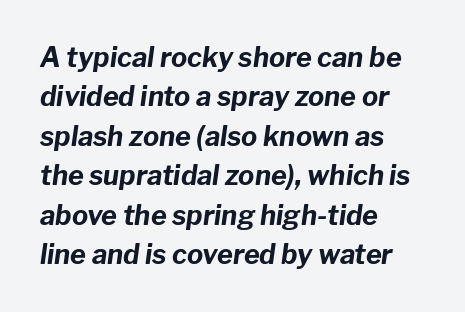
The passage shown stacks its lines at a standard gap. Only glyphs here, with clear space below each row. Short note: letters normally spaced. Caption: bold face, heavy strokes.
